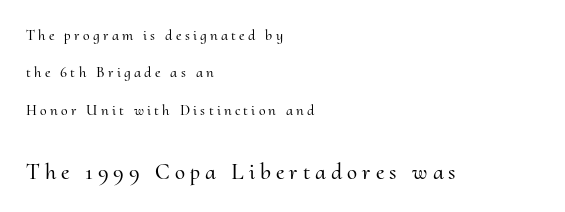
Substantial extra tracking has been applied to these lines. The axis of the letterforms is exactly vertical. If you squint, the bottom block still reads clearly — it's the larger of the two. Leading: increased. The typesetter chose a ragged-right arrangement here. Has an underline been added? It has not.
